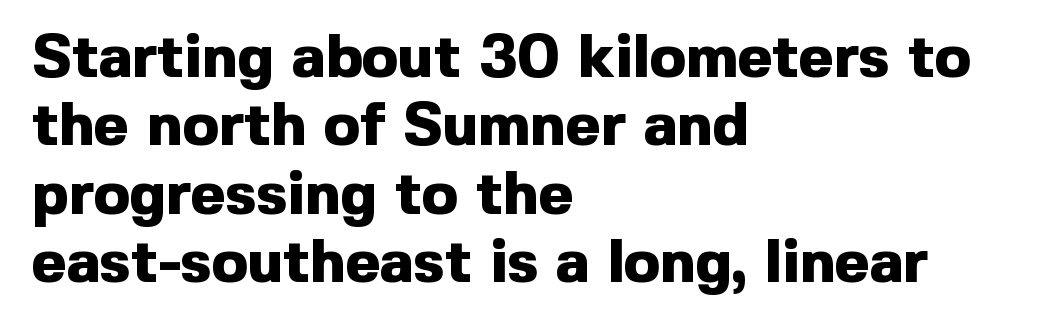
The image shows 60 px heavy sans-serif type, upright; set left-aligned, tight line spacing (1.14x), normal letter spacing, not underlined; a medium x-height.
